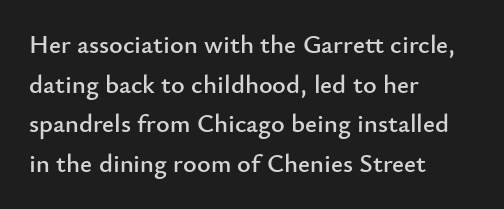
Q: Is the text italic (slanted)? A: No, it is upright.
Q: Is the text underlined? A: No.
Q: How is the paragraph aligned? A: Left-aligned.
Q: Is the spacing between letters normal or unusually wide? A: Normal.
Q: Is the spacing between lines tight, normal or loose? A: Normal.
